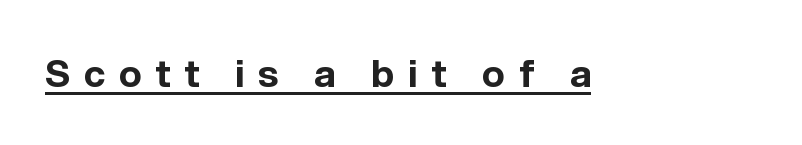
Examine the stroke ends and you'll find no serifs. Loose tracking; the words dissolve into strings of separated letters. These words are printed bold, with thick strokes throughout. You could not count columns in this text — the font is proportionally spaced. Quick note: underline on.
